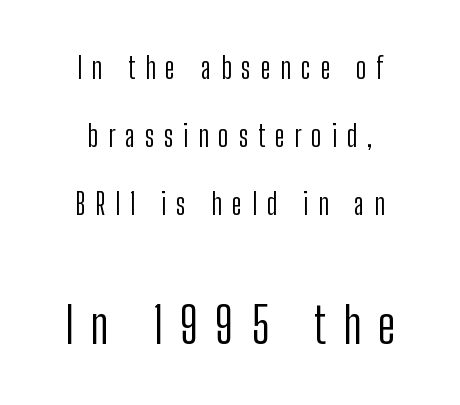
The image shows 50 px light, condensed sans-serif type, upright; set loose line spacing (2.34x), unusually wide letter spacing (+0.34 em), not underlined; the second (bottom) block is 1.72x larger; low stroke contrast and a medium x-height.
